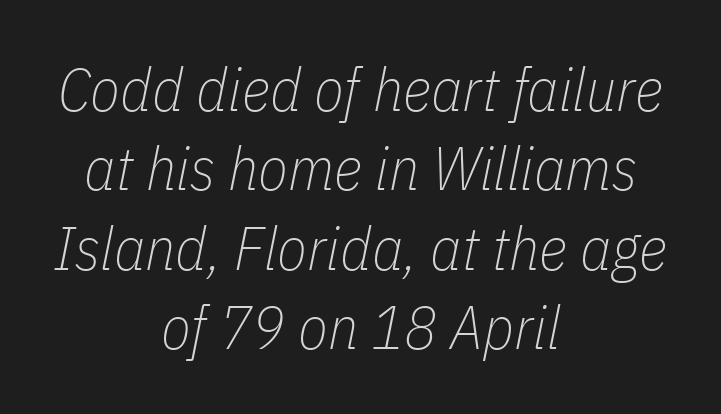
Q: Is the text bold? A: No.
Q: Is the text italic (slanted)? A: Yes, it leans right by about 11 degrees.
Q: Is the text underlined? A: No.
Q: How is the paragraph aligned? A: Centered.
Q: Is the spacing between letters normal or unusually wide? A: Normal.
Q: Is the spacing between lines tight, normal or loose? A: Normal.
Q: Width (condensed, normal, or wide)? A: Condensed.
Q: Stroke contrast? A: Low.
Q: x-height? A: Medium.
Q: Monospaced? A: No.
